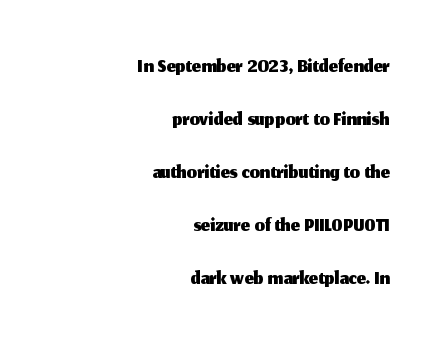
Right-aligned paragraph, ragged on the left. The gap between lines stays unmarked. No italicization has been applied; the sample stays upright. Summary of vertical rhythm: regular, with standard interline spacing. Spacing between characters is what you'd get straight out of the box.
